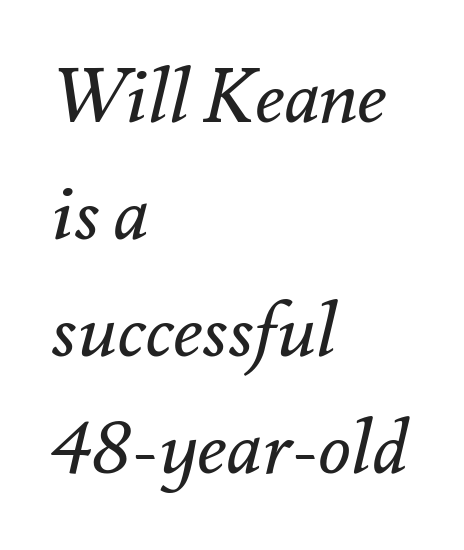
Stroke mass is kept to a normal reading level or below. This sample uses an oblique cut, with every glyph tilted off the vertical. Proportional: the letters do not fall into vertical columns. The typesetter chose a ragged-right arrangement here. Inter-character spacing is left at the font's built-in metrics.
